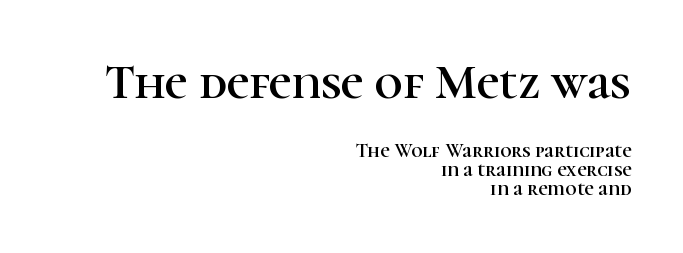
The compositor pushed each line to the right boundary. You could call the tracking neutral — neither tight nor loose. Bigger letters appear in the top chunk; the bottom chunk is reduced. This block would grow much taller if given ordinary leading; it's compressed now.
